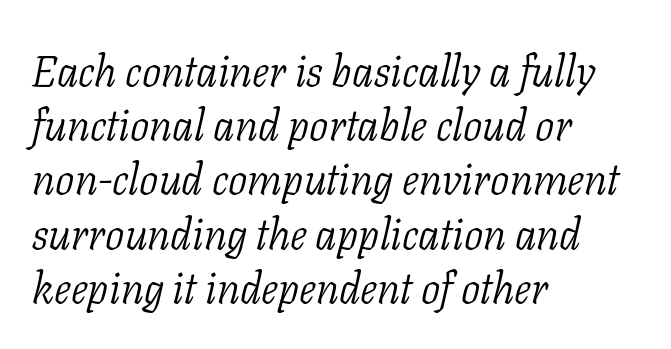
Q: Is the text bold? A: No.
Q: Is the text italic (slanted)? A: Yes, it leans right by about 11 degrees.
Q: Is the typeface a serif or a sans-serif typeface? A: Serif.
Q: Is the text underlined? A: No.
Q: How is the paragraph aligned? A: Left-aligned.
Q: Is the spacing between letters normal or unusually wide? A: Normal.
Q: Is the spacing between lines tight, normal or loose? A: Normal.
Q: Width (condensed, normal, or wide)? A: Normal.
Q: Stroke contrast? A: Low.
Q: x-height? A: Medium.
Q: Monospaced? A: No.
